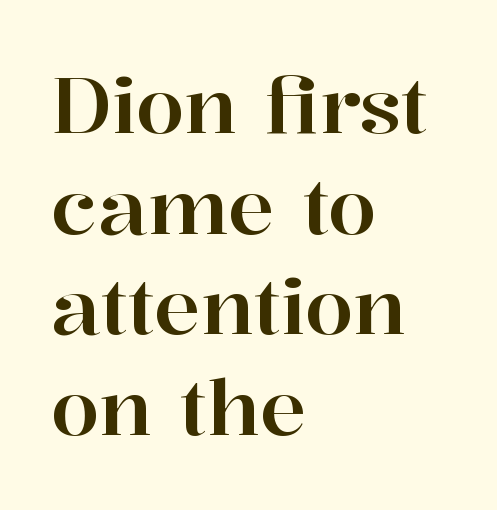
The image shows 78 px serif type, upright; set left-aligned, normal line spacing (1.29x), normal letter spacing, not underlined; high stroke contrast and a medium x-height.
